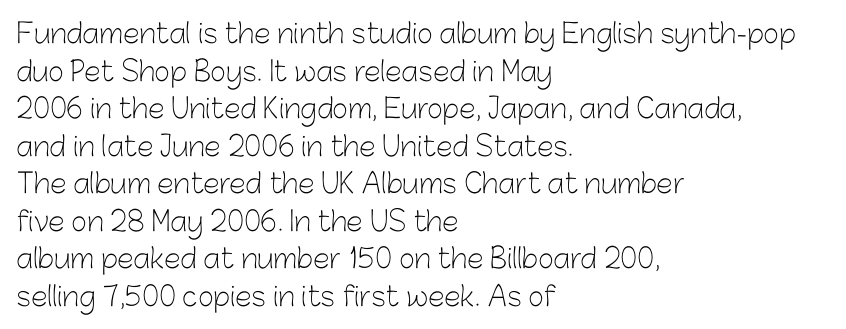
The image shows 27 px text type, upright; set left-aligned, normal line spacing (1.39x), normal letter spacing, not underlined.
